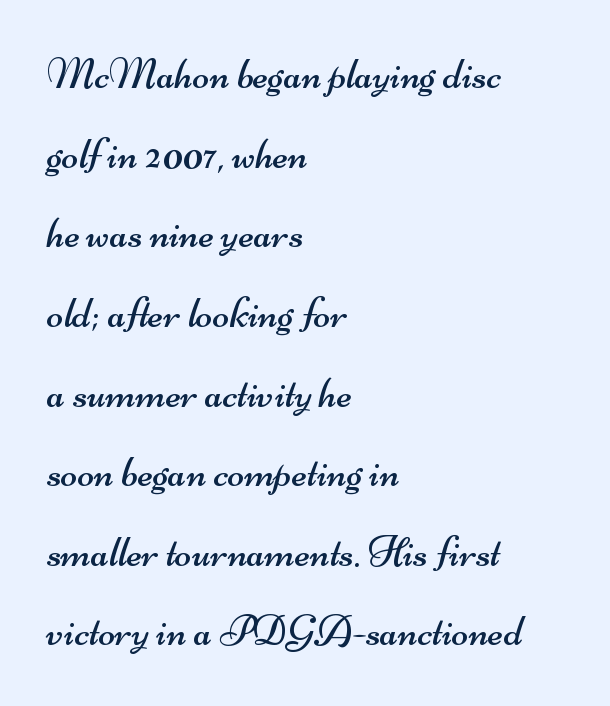
Q: Is the text bold? A: No.
Q: Is the typeface a serif or a sans-serif typeface? A: Sans-serif.
Q: Is the text underlined? A: No.
Q: How is the paragraph aligned? A: Left-aligned.
Q: Is the spacing between letters normal or unusually wide? A: Normal.
Q: Width (condensed, normal, or wide)? A: Wide.
Q: Stroke contrast? A: Medium.
Q: x-height? A: Small.
Q: Monospaced? A: No.
